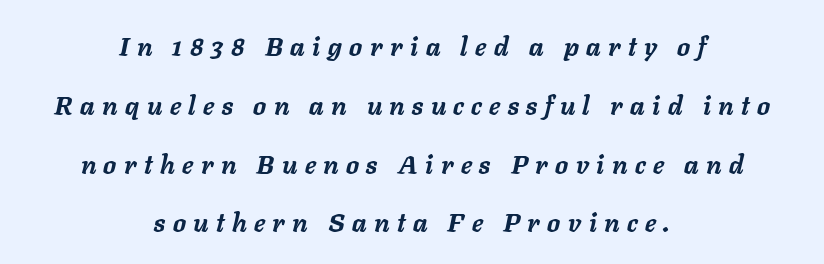
{"italic": "yes", "lean": "right", "slant_degrees": 11, "bold": "yes", "underline": "no", "align": "center", "line_spacing": "loose", "line_spacing_ratio": 2.26, "letter_spacing": "wide", "letter_spacing_em": 0.29, "glyph_px": 26}
